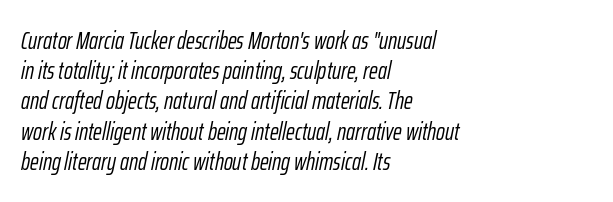
The image shows 24 px text type, italic (leaning right); set left-aligned, normal line spacing (1.26x), normal letter spacing, not underlined.
